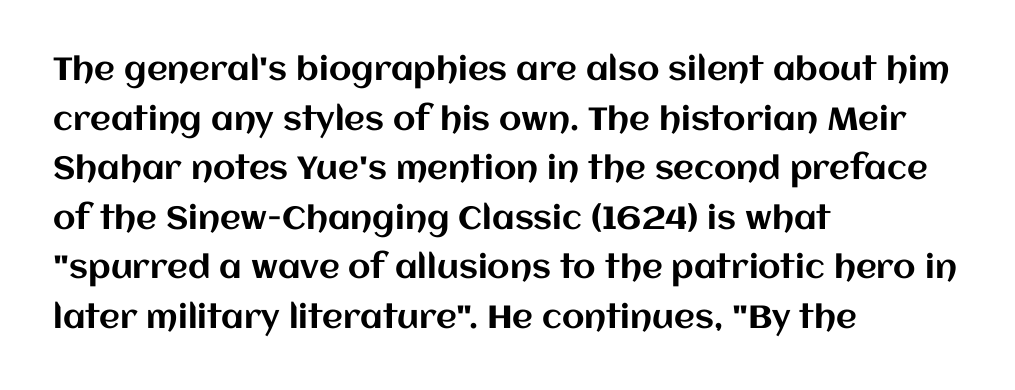
{"italic": "no", "width": "normal", "stroke_contrast": "medium", "x_height": "large", "monospaced": "no", "underline": "no", "align": "left", "line_spacing": "normal", "line_spacing_ratio": 1.55, "letter_spacing": "normal", "letter_spacing_em": 0.0, "glyph_px": 32}
